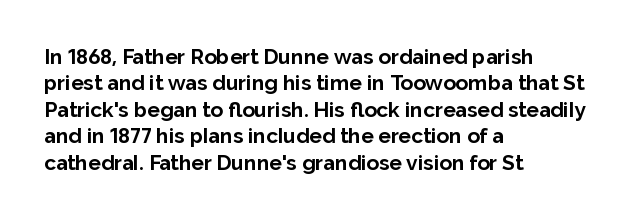
Q: Is the text bold? A: Yes.
Q: Is the text italic (slanted)? A: No, it is upright.
Q: Is the text underlined? A: No.
Q: How is the paragraph aligned? A: Left-aligned.
Q: Is the spacing between letters normal or unusually wide? A: Normal.
Q: Is the spacing between lines tight, normal or loose? A: Normal.
